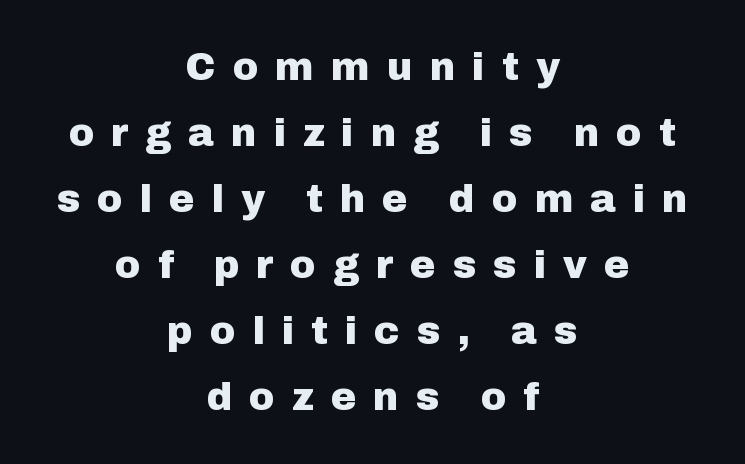
Q: Is the text bold? A: Yes.
Q: Is the text italic (slanted)? A: No, it is upright.
Q: Is the typeface a serif or a sans-serif typeface? A: Sans-serif.
Q: Is the text underlined? A: No.
Q: How is the paragraph aligned? A: Centered.
Q: Is the spacing between letters normal or unusually wide? A: Unusually wide.
Q: Is the spacing between lines tight, normal or loose? A: Normal.
Q: Width (condensed, normal, or wide)? A: Normal.
Q: Stroke contrast? A: Low.
Q: x-height? A: Medium.
Q: Monospaced? A: No.
